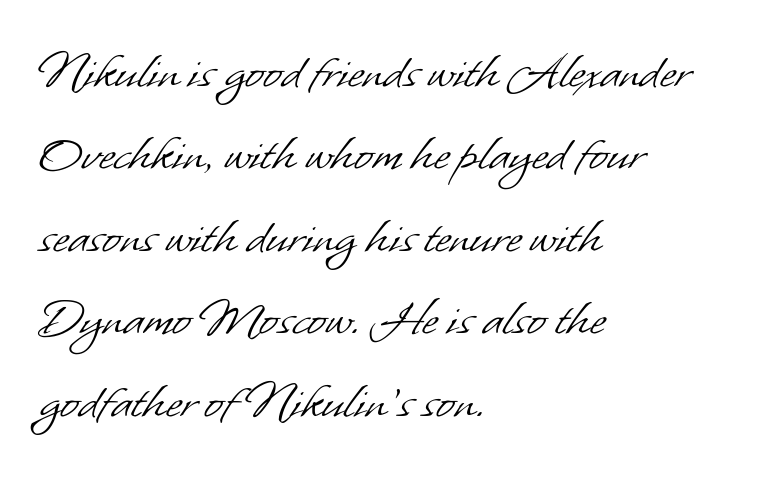
Ink coverage per letter is moderate at most. Just letters on the line, the space beneath them empty. Is this a fixed-width face? No — the glyphs have proportional, varying widths. Casual observation: everything's shoved over to the left.
